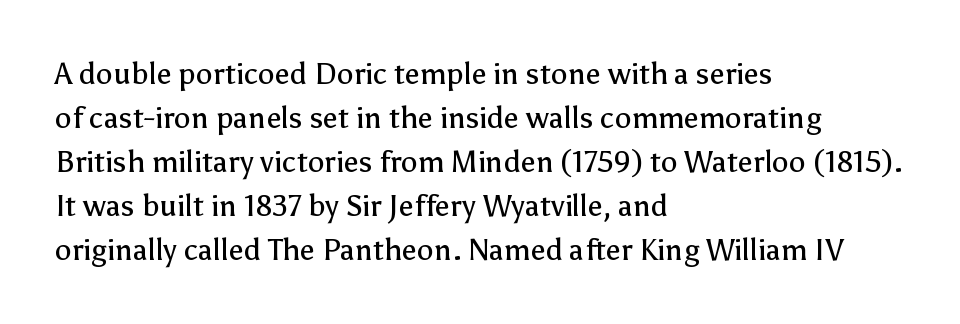
The cut favours lightness, reaching ordinary text weight at its darkest. These lines are rendered in a variable-pitch font. Short note: letters normally spaced. The area under the type is left untouched. The font family rendered here belongs to the sans-serif group.
